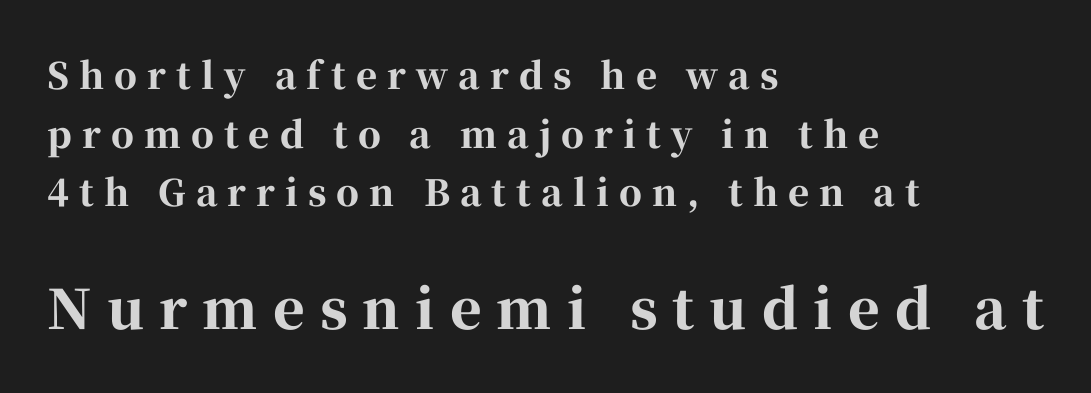
{"serif": "yes", "italic": "no", "bold": "yes", "weight": "bold", "width": "normal", "stroke_contrast": "high", "x_height": "medium", "monospaced": "no", "underline": "no", "align": "left", "line_spacing": "normal", "line_spacing_ratio": 1.63, "letter_spacing": "wide", "letter_spacing_em": 0.28, "larger_block": "second", "size_ratio": 1.5, "glyph_px": 54}
